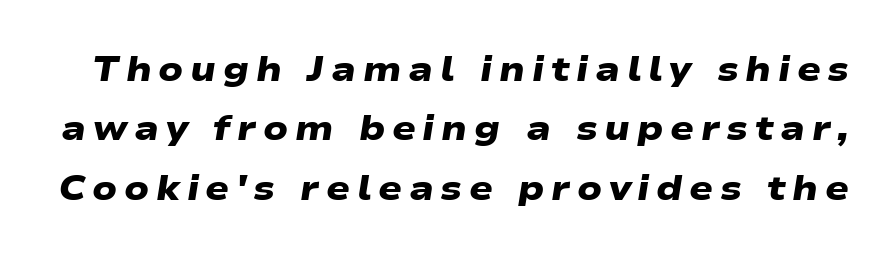
{"serif": "no", "bold": "yes", "weight": "heavy", "width": "wide", "stroke_contrast": "low", "x_height": "medium", "monospaced": "no", "underline": "no", "line_spacing": "normal", "line_spacing_ratio": 1.7, "glyph_px": 35}
